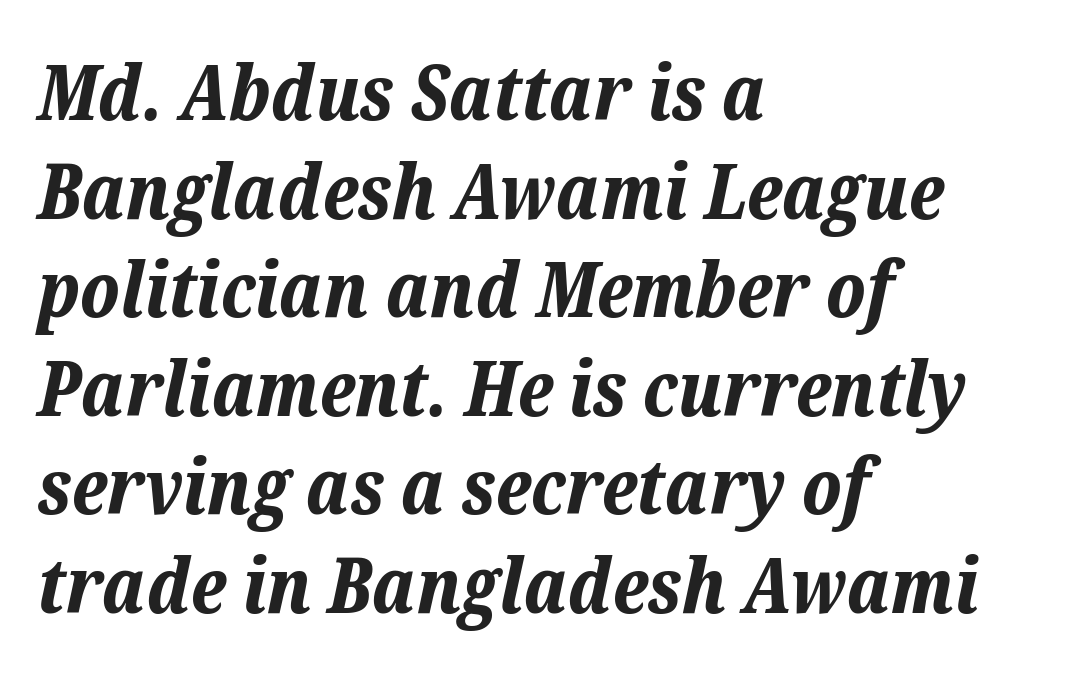
Slanted lettering throughout. Each new line begins a customary step beneath the previous one. The paragraph has a hard left edge and a soft right edge. Note the varied advance widths — an 'i' is clearly narrower than an 'm'. A dark, heavy texture on the line: the type is bold. There is no visible air inserted between adjacent glyphs.
